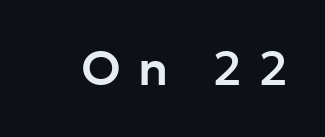
The image shows 48 px sans-serif type, upright; set unusually wide letter spacing (+0.35 em), not underlined; low stroke contrast and a medium x-height.
